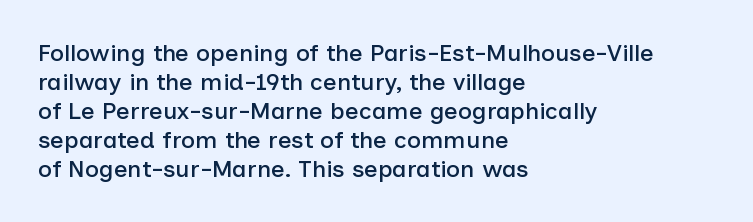
The image shows 24 px text type, upright; set left-aligned, line spacing 1.21x, normal letter spacing, not underlined.
